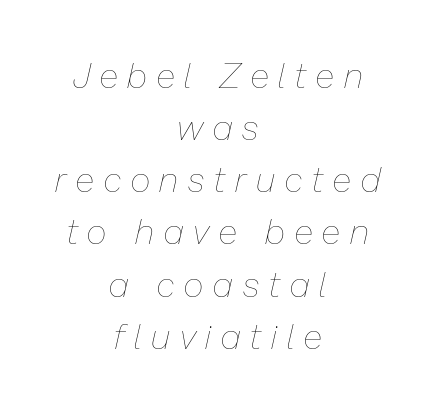
The image shows 35 px thin type, italic (leaning right); set centered, normal line spacing (1.49x), unusually wide letter spacing (+0.29 em), not underlined; low stroke contrast and a medium x-height.
